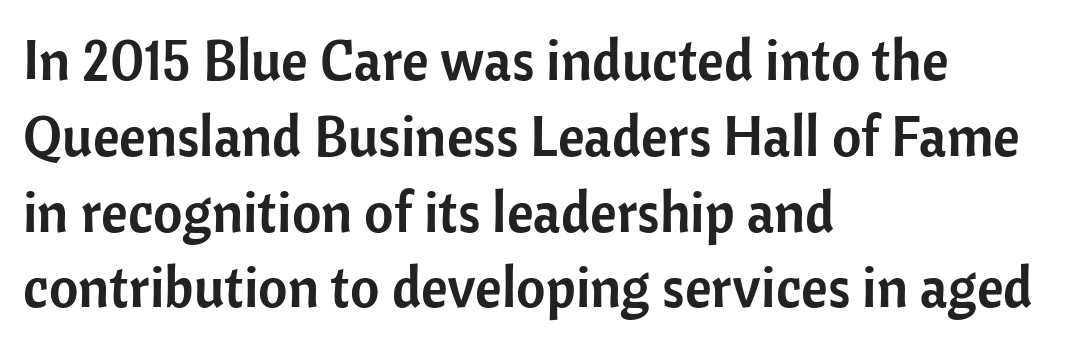
Q: Is the text italic (slanted)? A: No, it is upright.
Q: Is the typeface a serif or a sans-serif typeface? A: Sans-serif.
Q: Is the text underlined? A: No.
Q: How is the paragraph aligned? A: Left-aligned.
Q: Is the spacing between letters normal or unusually wide? A: Normal.
Q: Is the spacing between lines tight, normal or loose? A: Normal.
Q: Width (condensed, normal, or wide)? A: Normal.
Q: Stroke contrast? A: Low.
Q: x-height? A: Medium.
Q: Monospaced? A: No.
